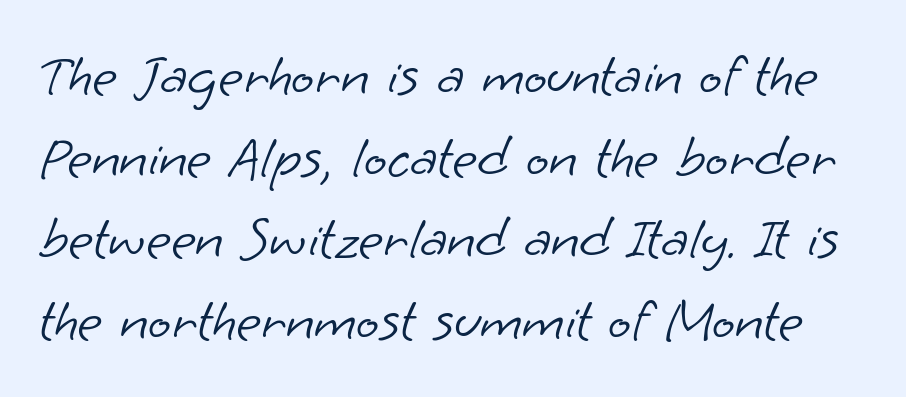
{"serif": "no", "bold": "no", "weight": "light", "width": "normal", "stroke_contrast": "low", "x_height": "small", "monospaced": "no", "underline": "no", "line_spacing": "normal", "line_spacing_ratio": 1.36, "letter_spacing": "normal", "letter_spacing_em": 0.0, "glyph_px": 60}
